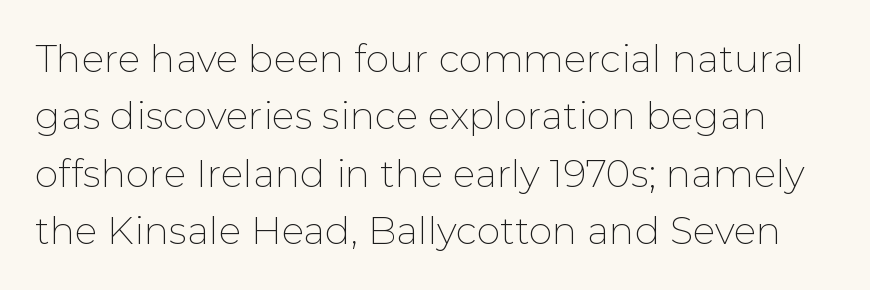
{"serif": "no", "italic": "no", "bold": "no", "weight": "thin", "width": "normal", "stroke_contrast": "low", "x_height": "medium", "monospaced": "no", "underline": "no", "line_spacing": "normal", "line_spacing_ratio": 1.51, "letter_spacing": "normal", "letter_spacing_em": 0.0, "glyph_px": 38}
